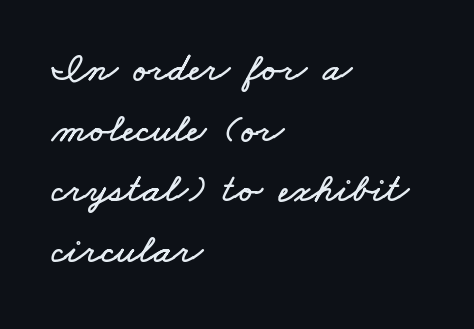
The image shows 41 px wide type; set left-aligned, normal line spacing (1.48x), normal letter spacing, not underlined; low stroke contrast and a small x-height.
